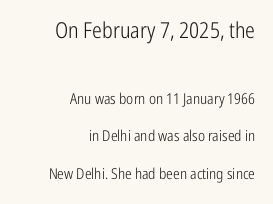
The letters sit at their default tracking, neither squeezed nor spread. Line ends are locked; line starts wander. Posture: upright roman. No letter is thick-stroked: the sample isn't bold. The space directly below the letters is spotless. Character size in the leading block exceeds that of the trailing block.
